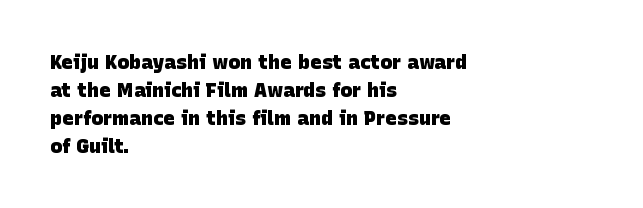
{"bold": "yes", "underline": "no", "align": "left", "line_spacing": "normal", "line_spacing_ratio": 1.4, "letter_spacing": "normal", "letter_spacing_em": 0.0, "glyph_px": 20}
